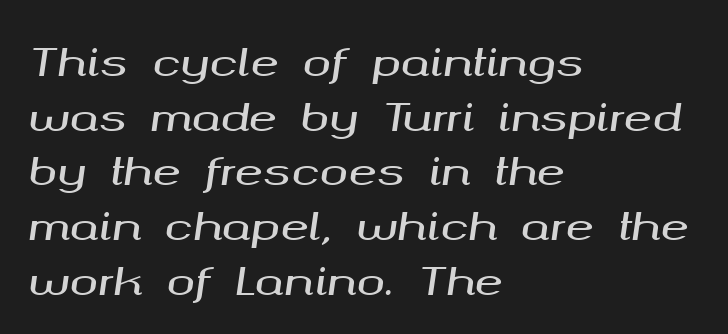
{"italic": "yes", "lean": "right", "slant_degrees": 8, "width": "wide", "stroke_contrast": "medium", "x_height": "medium", "monospaced": "no", "underline": "no", "align": "left", "line_spacing": "normal", "line_spacing_ratio": 1.44, "letter_spacing": "normal", "letter_spacing_em": 0.0, "glyph_px": 38}
